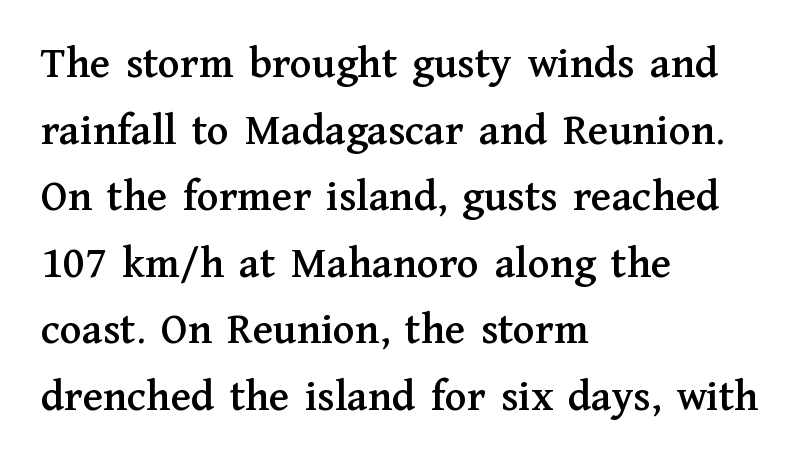
Q: Is the text italic (slanted)? A: No, it is upright.
Q: Is the typeface a serif or a sans-serif typeface? A: Serif.
Q: Is the text underlined? A: No.
Q: How is the paragraph aligned? A: Left-aligned.
Q: Is the spacing between letters normal or unusually wide? A: Normal.
Q: Is the spacing between lines tight, normal or loose? A: Normal.
Q: Width (condensed, normal, or wide)? A: Normal.
Q: Stroke contrast? A: Medium.
Q: x-height? A: Medium.
Q: Monospaced? A: No.
